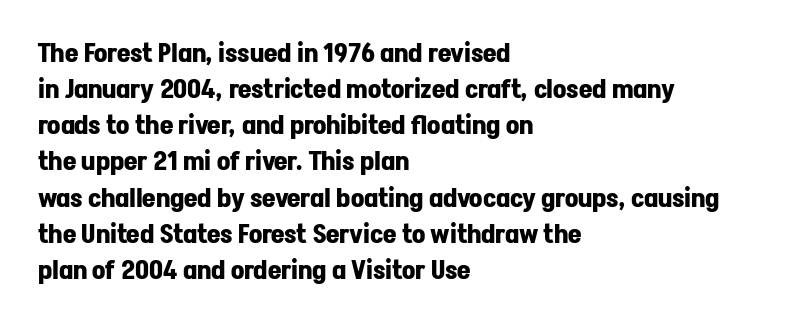
Clear beneath every line of the passage. The typography opts for an upright posture over an oblique one. Evenly set lines give the paragraph a standard silhouette. Standard letterfit; no display-style spreading of the glyphs. The compositor pushed each line to the left boundary.
